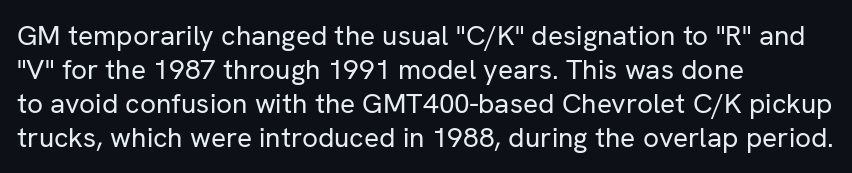
Q: Is the text bold? A: No.
Q: Is the text italic (slanted)? A: No, it is upright.
Q: Is the typeface a serif or a sans-serif typeface? A: Sans-serif.
Q: Is the text underlined? A: No.
Q: How is the paragraph aligned? A: Left-aligned.
Q: Is the spacing between letters normal or unusually wide? A: Normal.
Q: Width (condensed, normal, or wide)? A: Normal.
Q: Stroke contrast? A: Low.
Q: x-height? A: Medium.
Q: Monospaced? A: No.
